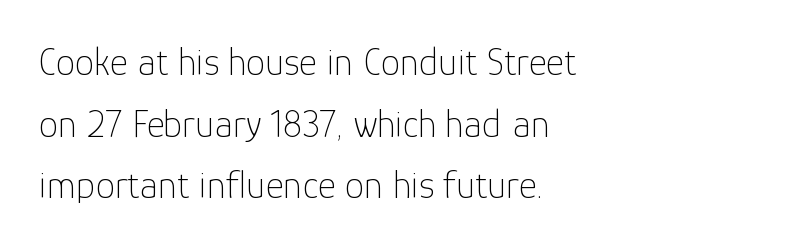
Q: Is the text bold? A: No.
Q: Is the text italic (slanted)? A: No, it is upright.
Q: Is the typeface a serif or a sans-serif typeface? A: Sans-serif.
Q: Is the text underlined? A: No.
Q: How is the paragraph aligned? A: Left-aligned.
Q: Is the spacing between letters normal or unusually wide? A: Normal.
Q: Is the spacing between lines tight, normal or loose? A: Normal.
Q: Width (condensed, normal, or wide)? A: Normal.
Q: Stroke contrast? A: Low.
Q: x-height? A: Medium.
Q: Monospaced? A: No.
